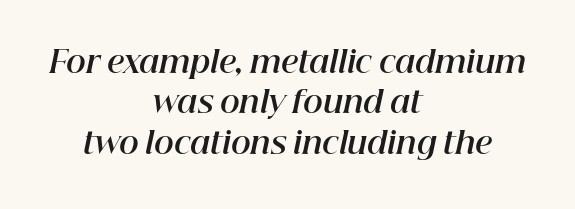
Q: Is the text bold? A: Yes.
Q: Is the text italic (slanted)? A: Yes, it leans right by about 12 degrees.
Q: Is the text underlined? A: No.
Q: How is the paragraph aligned? A: Centered.
Q: Is the spacing between letters normal or unusually wide? A: Normal.
Q: Is the spacing between lines tight, normal or loose? A: Normal.
Q: Width (condensed, normal, or wide)? A: Normal.
Q: Stroke contrast? A: High.
Q: x-height? A: Medium.
Q: Monospaced? A: No.
